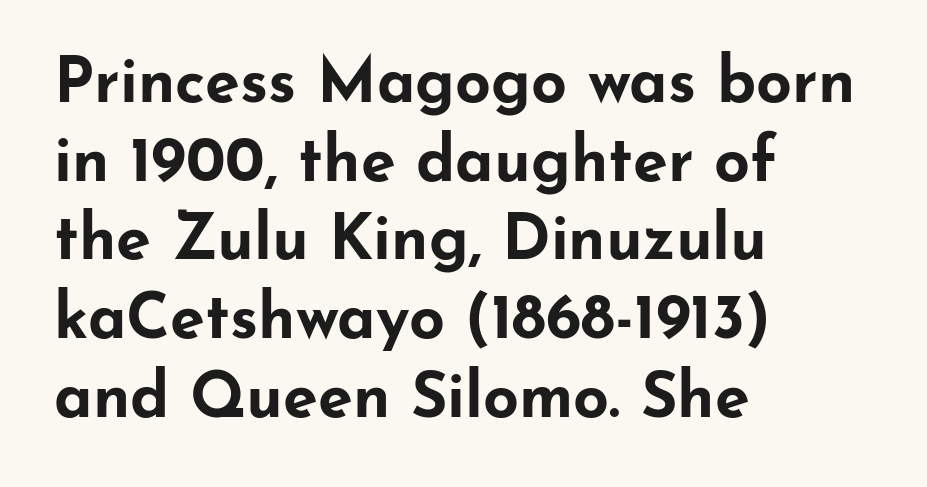
These lines sit exactly where default settings would place them. Looks like regular typesetting: each glyph gets only the width it needs. Check the space under the baseline: it is left empty. Every stem runs plumb, perpendicular to the baseline.
